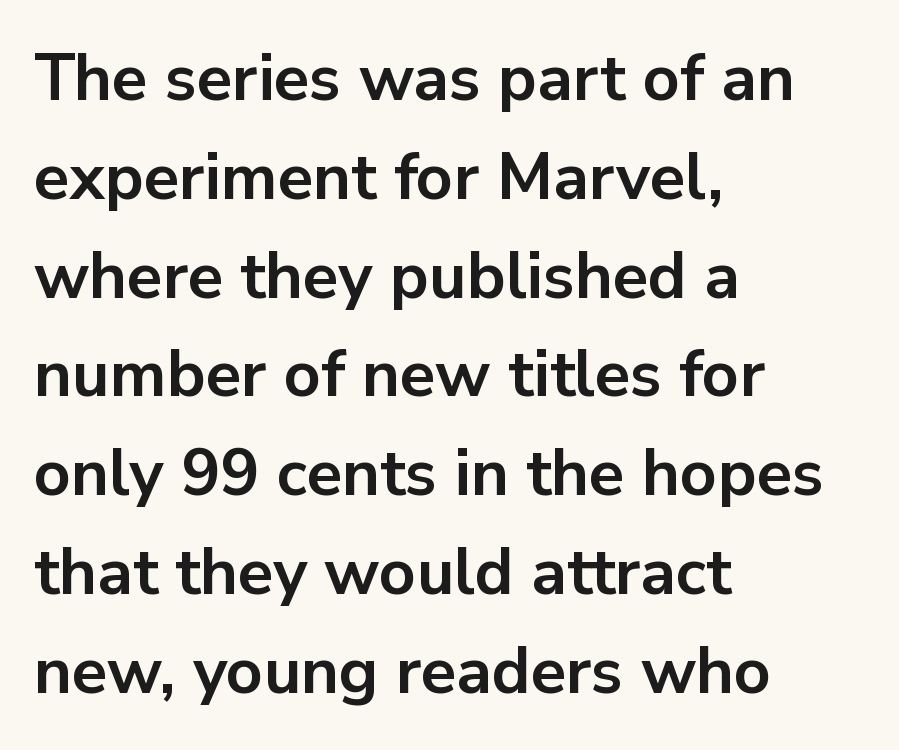
This sample keeps an unexceptional amount of space between lines. Plain, unruled lines of type. These lines were composed using upright roman letters. One-word summary of the alignment: left. A typesetter would call this proportional, since set widths differ per character. Is this a sans? Yes — the strokes have no serifs.
